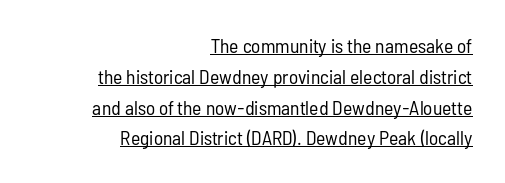
Stroke thickness stays within the range of a standard reading face or lighter. No italicization has been applied; the sample stays upright. Notice how the passage keeps a crisp vertical edge on the right only. The glyphs are accompanied by a horizontal stroke just below them. The type is set solid horizontally, with unmodified tracking.
